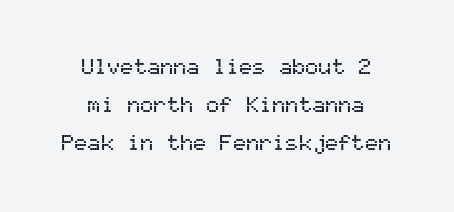
Q: Is the text italic (slanted)? A: No, it is upright.
Q: Is the text underlined? A: No.
Q: How is the paragraph aligned? A: Centered.
Q: Is the spacing between letters normal or unusually wide? A: Normal.
